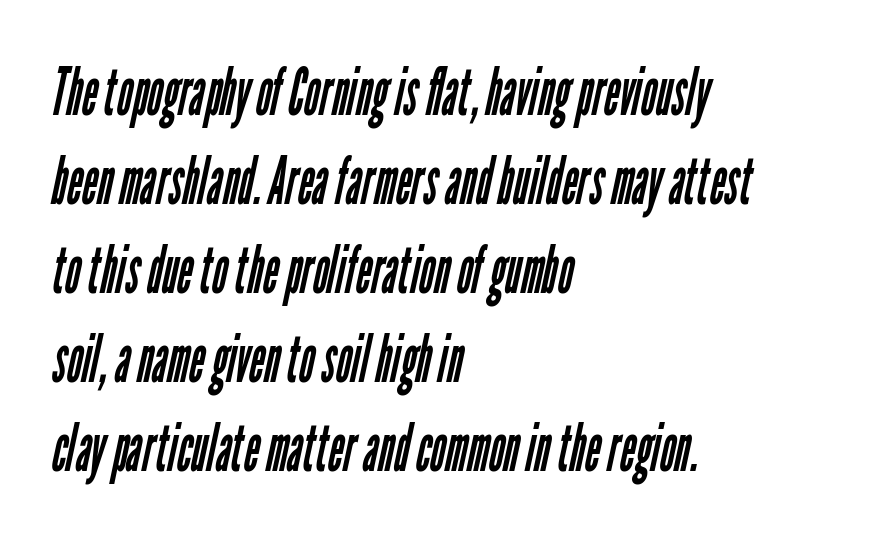
These lines are rendered in a variable-pitch font. Casual observation: everything's shoved over to the left. The face looks like a standard text weight, possibly lighter. Glyph-to-glyph distance matches everyday printed text.
